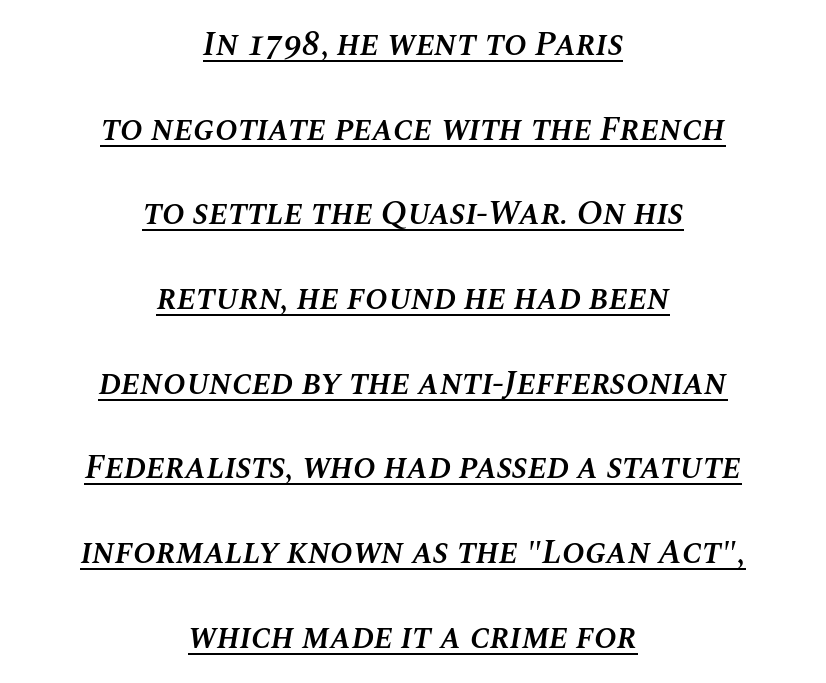
The image shows 34 px semibold type, italic (leaning right); set centered, loose line spacing (2.49x), normal letter spacing, underlined; medium stroke contrast and a large x-height.
